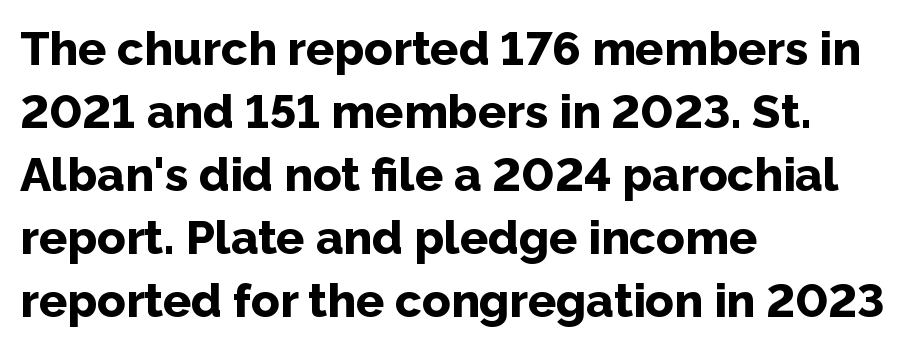
The image shows 47 px bold sans-serif type, upright; set left-aligned, normal line spacing (1.34x), normal letter spacing, not underlined; low stroke contrast and a medium x-height.
